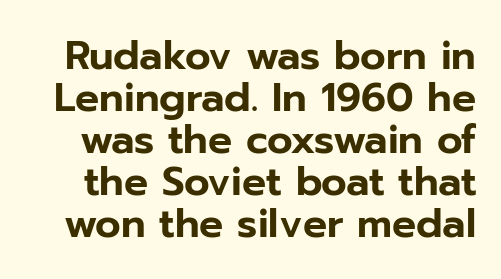
Letter spacing: default. This is roman type, the default non-slanted kind. Proportional: the letters do not fall into vertical columns. Plain, unruled lines of type.
